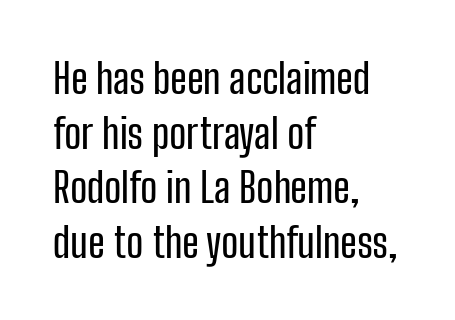
{"serif": "no", "italic": "no", "width": "condensed", "stroke_contrast": "low", "x_height": "medium", "monospaced": "no", "underline": "no", "align": "left", "line_spacing": "normal", "line_spacing_ratio": 1.33, "letter_spacing": "normal", "letter_spacing_em": 0.0, "glyph_px": 41}
